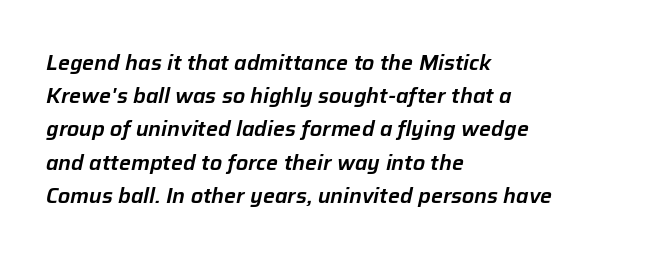
Q: Is the text italic (slanted)? A: Yes, it leans right by about 12 degrees.
Q: Is the text underlined? A: No.
Q: How is the paragraph aligned? A: Left-aligned.
Q: Is the spacing between letters normal or unusually wide? A: Normal.
Q: Is the spacing between lines tight, normal or loose? A: Normal.
